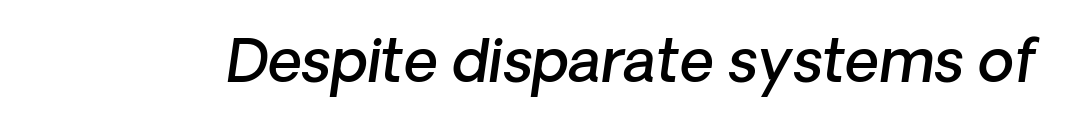
Q: Is the text bold? A: Semi-bold.
Q: Is the text italic (slanted)? A: Yes, it leans right by about 8 degrees.
Q: Is the text underlined? A: No.
Q: Is the spacing between letters normal or unusually wide? A: Normal.
Q: Width (condensed, normal, or wide)? A: Normal.
Q: Stroke contrast? A: Low.
Q: x-height? A: Medium.
Q: Monospaced? A: No.
